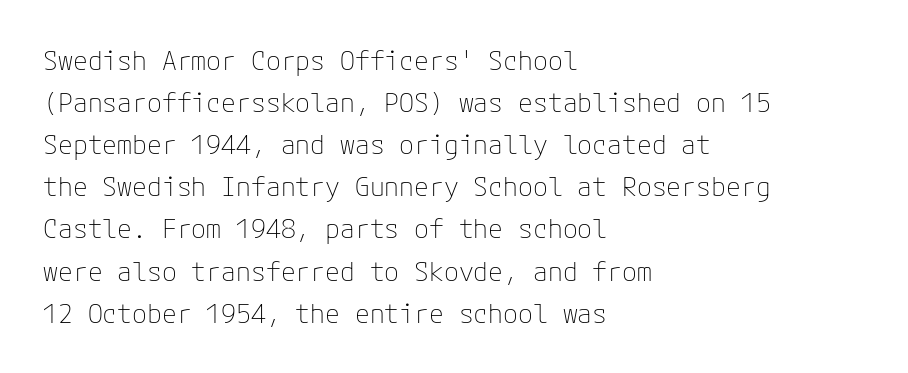
{"italic": "no", "bold": "no", "underline": "no", "align": "left", "line_spacing": "normal", "line_spacing_ratio": 1.56, "letter_spacing": "normal", "letter_spacing_em": 0.0, "glyph_px": 27}
